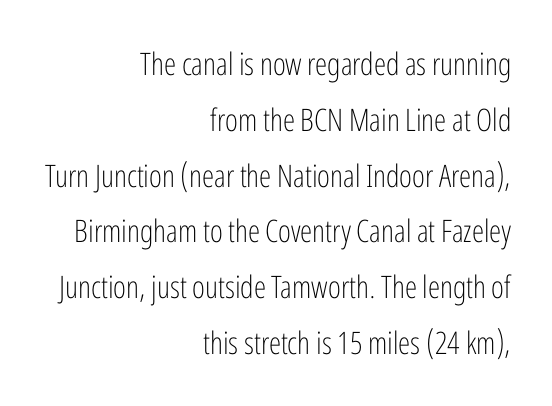
The image shows 31 px light, condensed sans-serif type, upright; set right-aligned, line spacing 1.8x, normal letter spacing, not underlined; low stroke contrast and a medium x-height.
